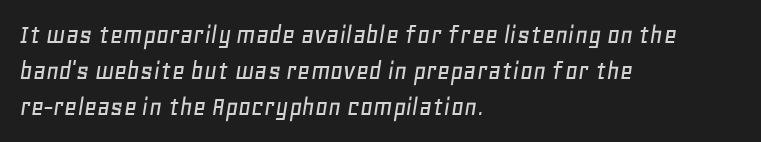
{"italic": "yes", "lean": "right", "slant_degrees": 11, "width": "normal", "stroke_contrast": "low", "x_height": "large", "monospaced": "no", "underline": "no", "align": "left", "line_spacing": "normal", "line_spacing_ratio": 1.28, "letter_spacing": "normal", "letter_spacing_em": 0.0, "glyph_px": 28}
